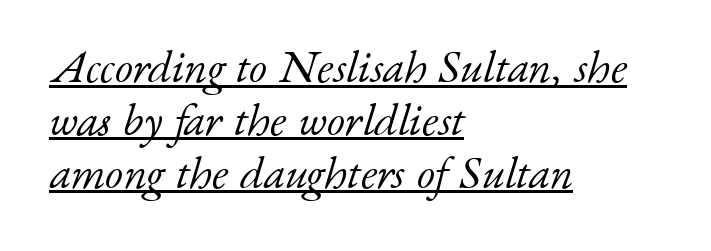
The image shows 46 px light serif type, italic (leaning right); set left-aligned, tight line spacing (1.15x), normal letter spacing, underlined; low stroke contrast and a small x-height.
